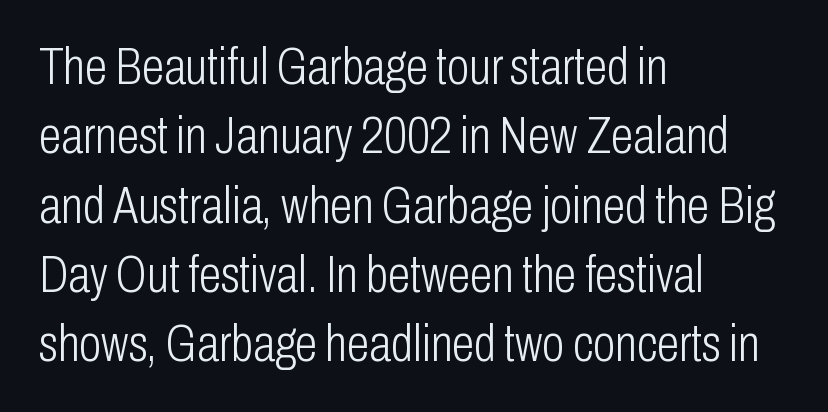
{"serif": "no", "italic": "no", "bold": "no", "weight": "light", "width": "condensed", "stroke_contrast": "low", "x_height": "medium", "monospaced": "no", "underline": "no", "align": "left", "line_spacing": "normal", "line_spacing_ratio": 1.36, "letter_spacing": "normal", "letter_spacing_em": 0.0, "glyph_px": 51}
